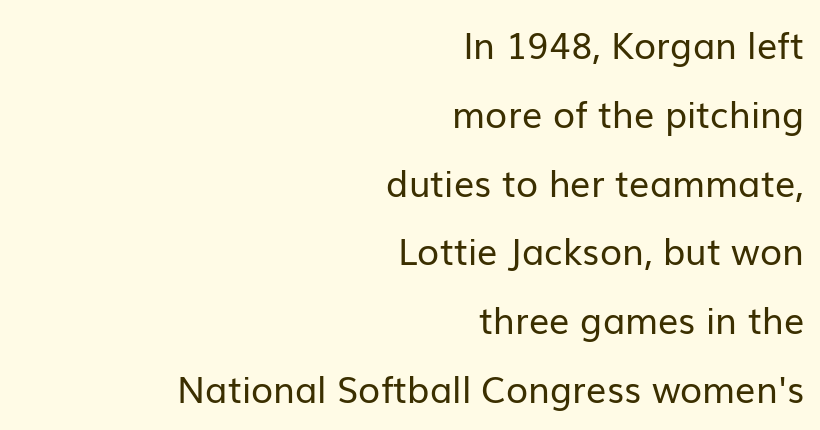
The image shows 36 px regular-weight sans-serif type, upright; set right-aligned, loose line spacing (1.91x), normal letter spacing, not underlined; low stroke contrast and a medium x-height.
